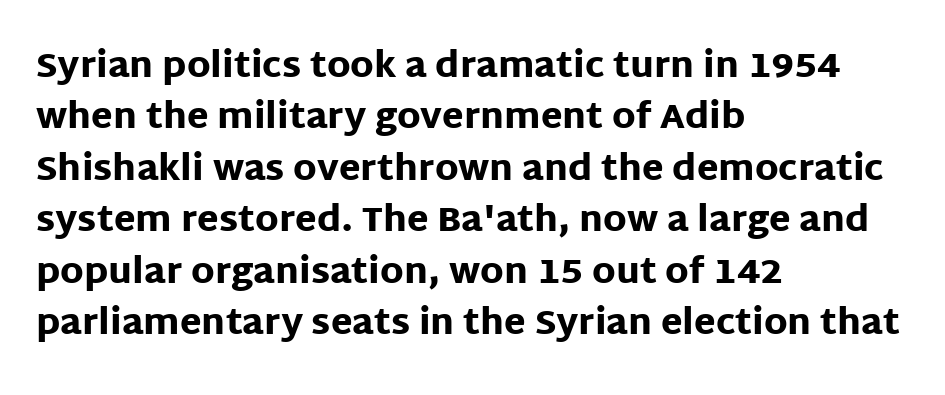
Q: Is the text bold? A: Yes.
Q: Is the text italic (slanted)? A: No, it is upright.
Q: Is the typeface a serif or a sans-serif typeface? A: Sans-serif.
Q: Is the text underlined? A: No.
Q: How is the paragraph aligned? A: Left-aligned.
Q: Is the spacing between letters normal or unusually wide? A: Normal.
Q: Is the spacing between lines tight, normal or loose? A: Normal.
Q: Width (condensed, normal, or wide)? A: Normal.
Q: Stroke contrast? A: Low.
Q: x-height? A: Large.
Q: Monospaced? A: No.
